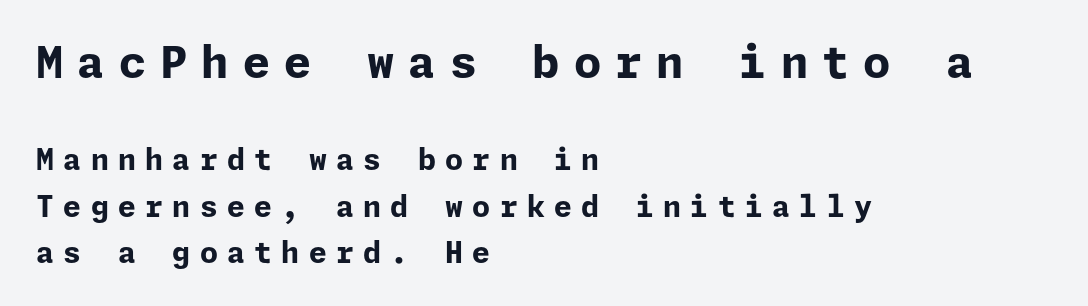
The image shows 44 px bold sans-serif type, upright; set left-aligned, normal line spacing (1.61x), unusually wide letter spacing (+0.32 em), not underlined; the first (top) block is 1.52x larger; low stroke contrast and a medium x-height.
